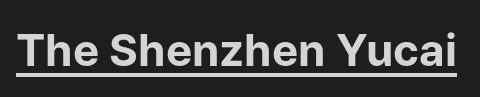
Q: Is the text bold? A: Yes.
Q: Is the text italic (slanted)? A: No, it is upright.
Q: Is the typeface a serif or a sans-serif typeface? A: Sans-serif.
Q: Is the text underlined? A: Yes.
Q: Is the spacing between letters normal or unusually wide? A: Normal.
Q: Width (condensed, normal, or wide)? A: Normal.
Q: Stroke contrast? A: Low.
Q: x-height? A: Medium.
Q: Monospaced? A: No.
